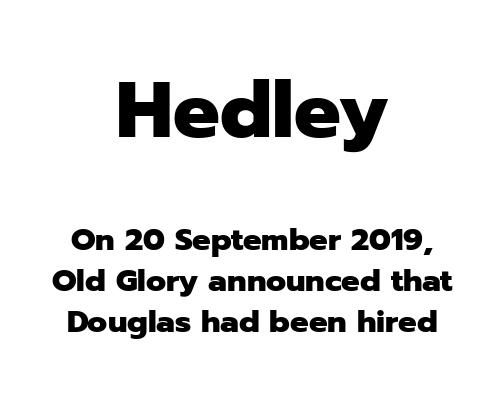
{"serif": "no", "italic": "no", "bold": "yes", "weight": "heavy", "width": "normal", "stroke_contrast": "low", "x_height": "medium", "monospaced": "no", "underline": "no", "align": "center", "line_spacing": "normal", "line_spacing_ratio": 1.32, "letter_spacing": "normal", "letter_spacing_em": 0.0, "larger_block": "first", "size_ratio": 2.52, "glyph_px": 78}
